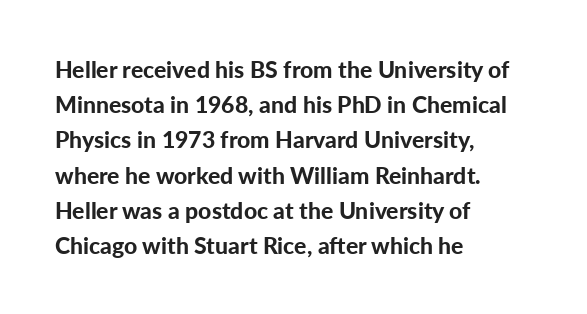
{"italic": "no", "bold": "yes", "underline": "no", "align": "left", "line_spacing": "normal", "line_spacing_ratio": 1.53, "letter_spacing": "normal", "letter_spacing_em": 0.0, "glyph_px": 23}
